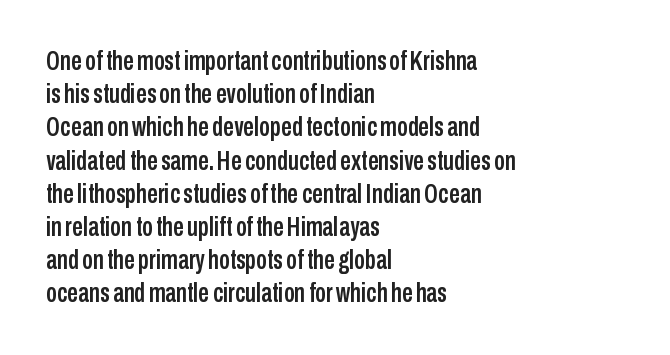
{"italic": "no", "underline": "no", "align": "left", "line_spacing_ratio": 1.23, "letter_spacing": "normal", "letter_spacing_em": 0.0, "glyph_px": 27}
